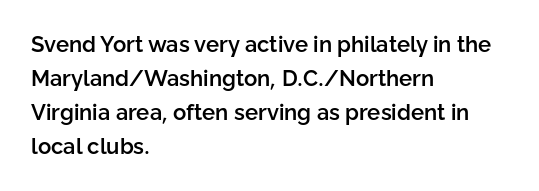
Q: Is the text bold? A: Semi-bold.
Q: Is the text italic (slanted)? A: No, it is upright.
Q: Is the text underlined? A: No.
Q: How is the paragraph aligned? A: Left-aligned.
Q: Is the spacing between letters normal or unusually wide? A: Normal.
Q: Is the spacing between lines tight, normal or loose? A: Normal.
